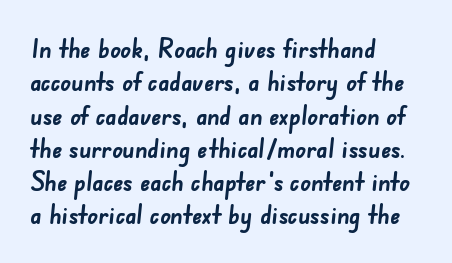
Q: Is the text bold? A: Yes.
Q: Is the text underlined? A: No.
Q: How is the paragraph aligned? A: Left-aligned.
Q: Is the spacing between letters normal or unusually wide? A: Normal.
Q: Is the spacing between lines tight, normal or loose? A: Normal.
